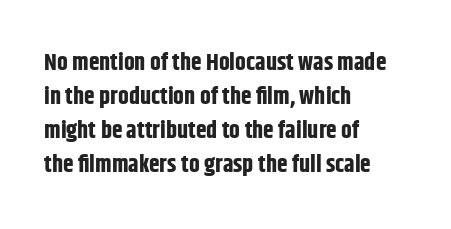
{"italic": "no", "bold": "yes", "underline": "no", "align": "left", "line_spacing": "normal", "line_spacing_ratio": 1.42, "letter_spacing": "normal", "letter_spacing_em": 0.0, "glyph_px": 24}
